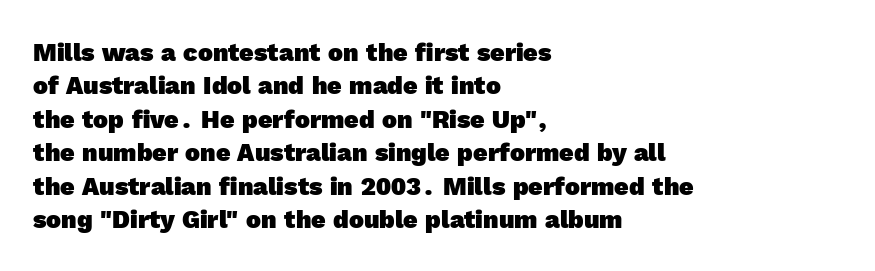
The foot of each line stays bare and open. All the whitespace from short lines collects on the right. Notice how descenders clear the ascenders below comfortably — that's standard leading. Emphasis by weight is at full strength: bold.
